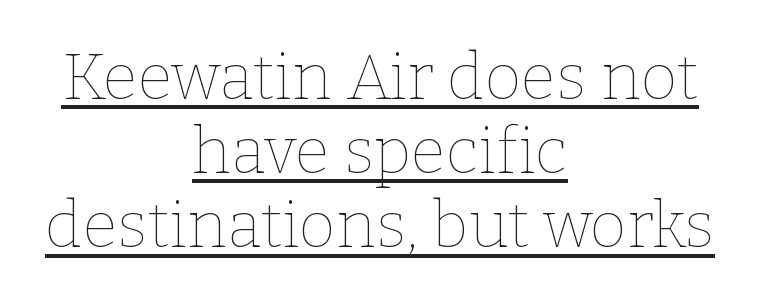
Q: Is the text bold? A: No.
Q: Is the text italic (slanted)? A: No, it is upright.
Q: Is the text underlined? A: Yes.
Q: How is the paragraph aligned? A: Centered.
Q: Is the spacing between letters normal or unusually wide? A: Normal.
Q: Width (condensed, normal, or wide)? A: Normal.
Q: Stroke contrast? A: Low.
Q: x-height? A: Medium.
Q: Monospaced? A: No.
